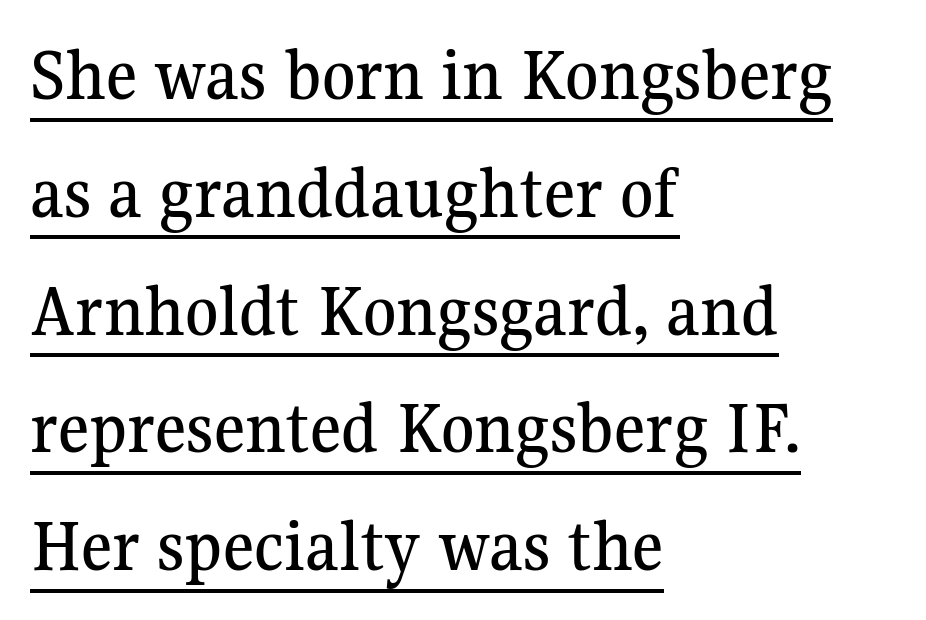
Observe the ordinary spacing: letters are neighbours, not strangers. In terms of letterform style, serifs are clearly present. One-word summary of the alignment: left. Notice how a bar underscores the lettering throughout. Whoever set this chose a conventional vertical rhythm.
